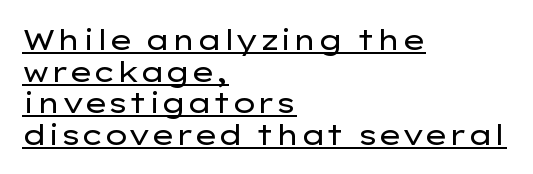
Nobody touched the tracking dial on this one. Closely set lines give the paragraph a compact silhouette. Underlined type. The typeface chosen for these lines omits serifs. Alignment: flush left. Designer's note — italics off, roman on.
